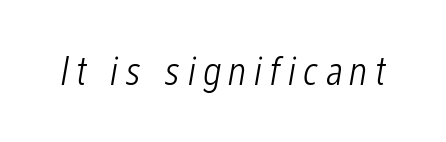
{"italic": "yes", "lean": "right", "slant_degrees": 12, "bold": "no", "weight": "light", "width": "condensed", "stroke_contrast": "low", "x_height": "medium", "monospaced": "no", "underline": "no", "glyph_px": 41}
